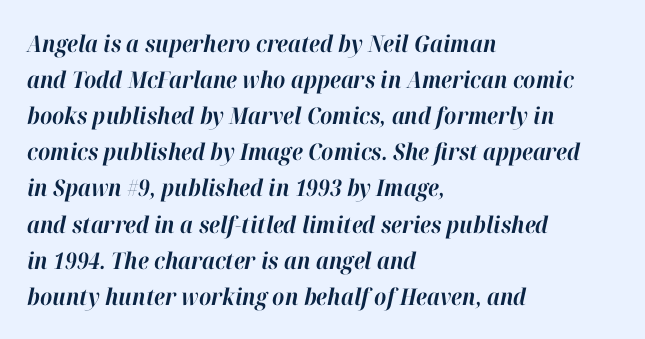
{"italic": "yes", "lean": "right", "slant_degrees": 12, "bold": "yes", "underline": "no", "align": "left", "line_spacing": "normal", "line_spacing_ratio": 1.57, "letter_spacing": "normal", "letter_spacing_em": 0.0, "glyph_px": 23}
